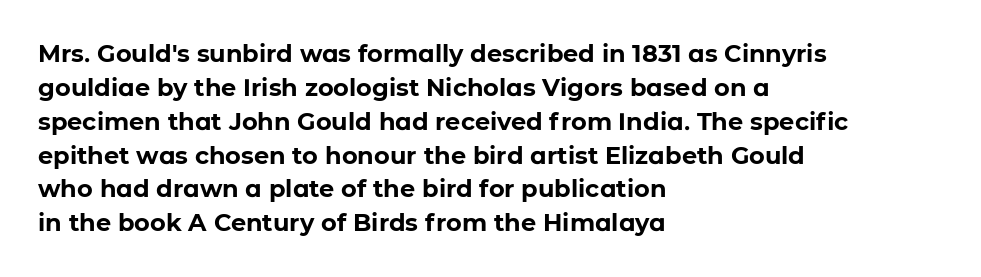
{"italic": "no", "bold": "yes", "underline": "no", "align": "left", "line_spacing": "normal", "line_spacing_ratio": 1.41, "letter_spacing": "normal", "letter_spacing_em": 0.0, "glyph_px": 24}
